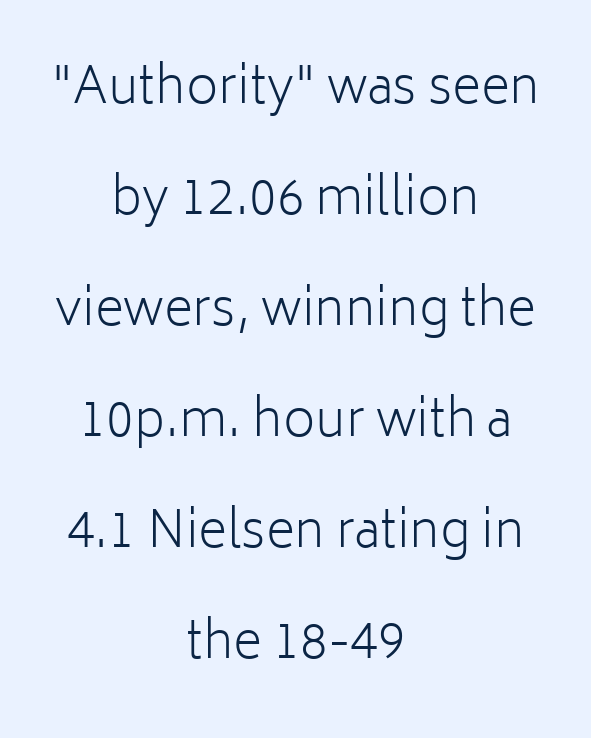
{"serif": "no", "italic": "no", "bold": "no", "weight": "light", "width": "normal", "stroke_contrast": "low", "x_height": "medium", "monospaced": "no", "underline": "no", "align": "center", "line_spacing": "loose", "line_spacing_ratio": 2.22, "letter_spacing": "normal", "letter_spacing_em": 0.0, "glyph_px": 50}
